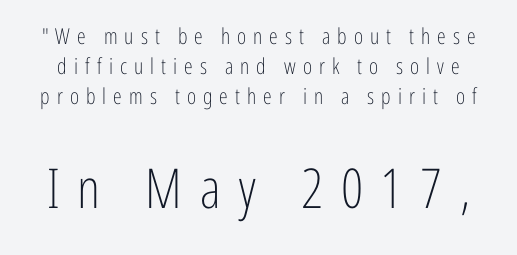
The image shows 55 px light, condensed sans-serif type, upright; set normal line spacing (1.37x), unusually wide letter spacing (+0.32 em), not underlined; the second (bottom) block is 2.5x larger; low stroke contrast and a medium x-height.
